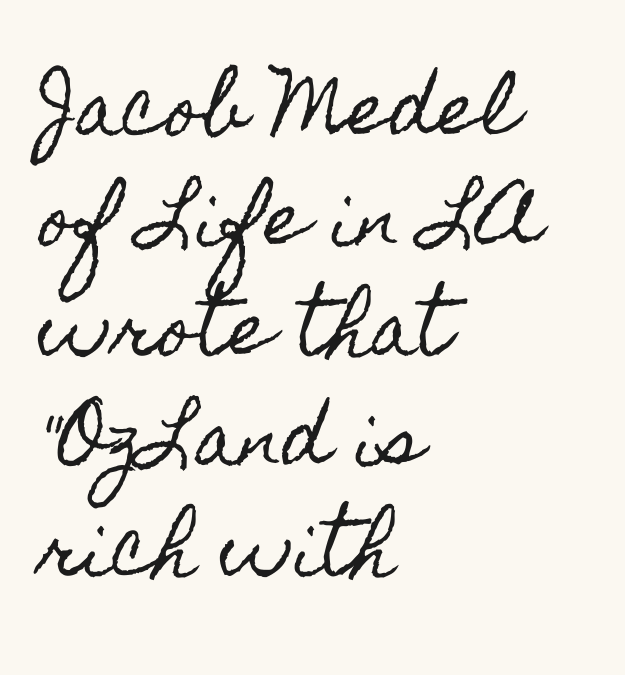
Q: Is the text italic (slanted)? A: Yes.
Q: Is the text underlined? A: No.
Q: How is the paragraph aligned? A: Left-aligned.
Q: Is the spacing between letters normal or unusually wide? A: Normal.
Q: Is the spacing between lines tight, normal or loose? A: Normal.
Q: Width (condensed, normal, or wide)? A: Condensed.
Q: x-height? A: Small.
Q: Monospaced? A: No.
